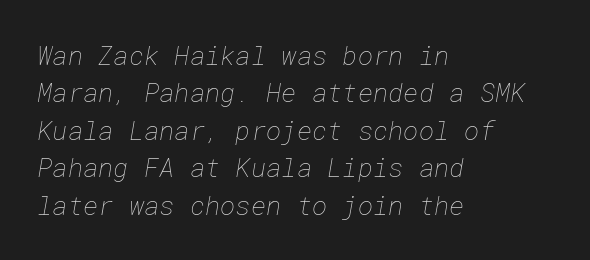
The image shows 26 px text type; set left-aligned, normal line spacing (1.44x), normal letter spacing, not underlined.
